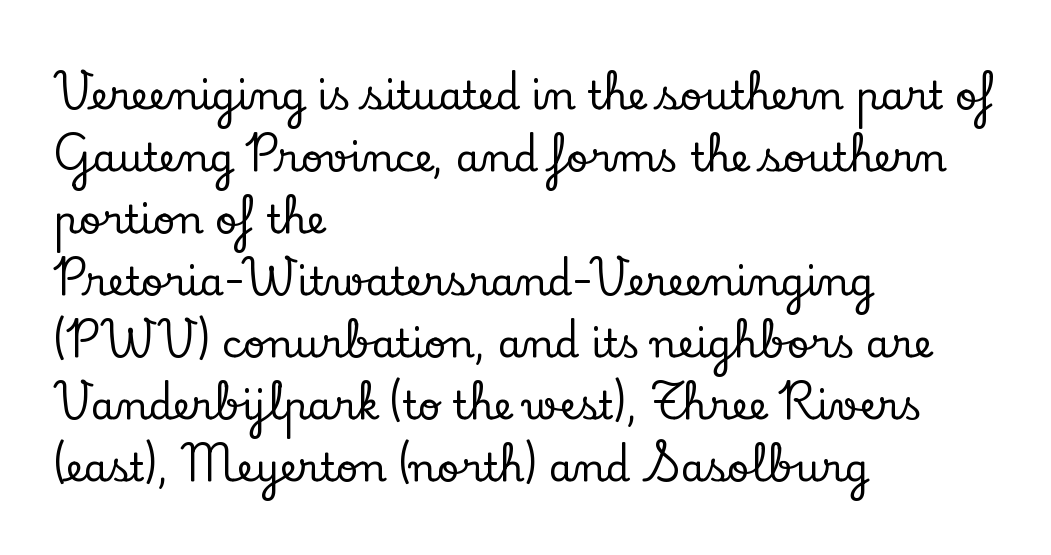
This rendering uses left alignment, leaving the right contour irregular. A normal amount of white space separates one row of letters from the next. Note the varied advance widths — an 'i' is clearly narrower than an 'm'. Each row of text sits above clean, open space.
